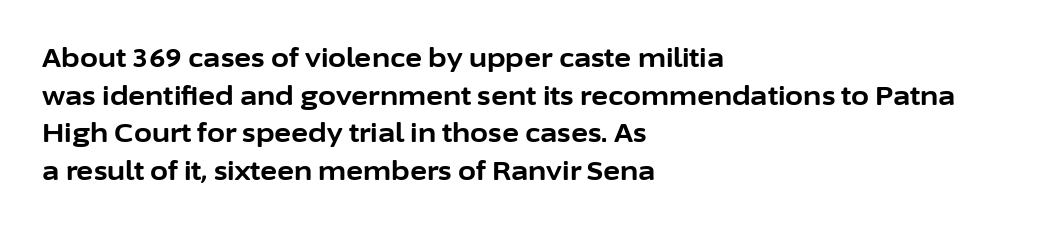
{"italic": "no", "bold": "yes", "underline": "no", "align": "left", "line_spacing": "normal", "line_spacing_ratio": 1.45, "letter_spacing": "normal", "letter_spacing_em": 0.0, "glyph_px": 26}
